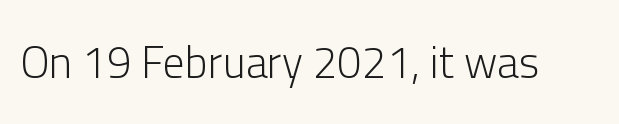
Q: Is the text bold? A: No.
Q: Is the text italic (slanted)? A: No, it is upright.
Q: Is the typeface a serif or a sans-serif typeface? A: Sans-serif.
Q: Is the text underlined? A: No.
Q: Is the spacing between letters normal or unusually wide? A: Normal.
Q: Width (condensed, normal, or wide)? A: Normal.
Q: Stroke contrast? A: Low.
Q: x-height? A: Medium.
Q: Monospaced? A: No.
